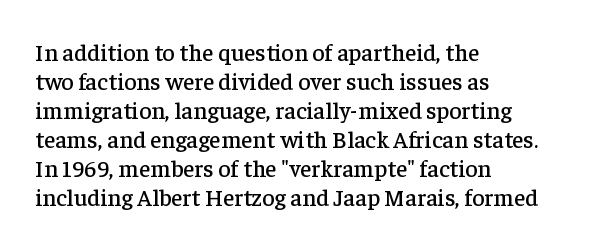
Q: Is the text italic (slanted)? A: No, it is upright.
Q: Is the text underlined? A: No.
Q: How is the paragraph aligned? A: Left-aligned.
Q: Is the spacing between letters normal or unusually wide? A: Normal.
